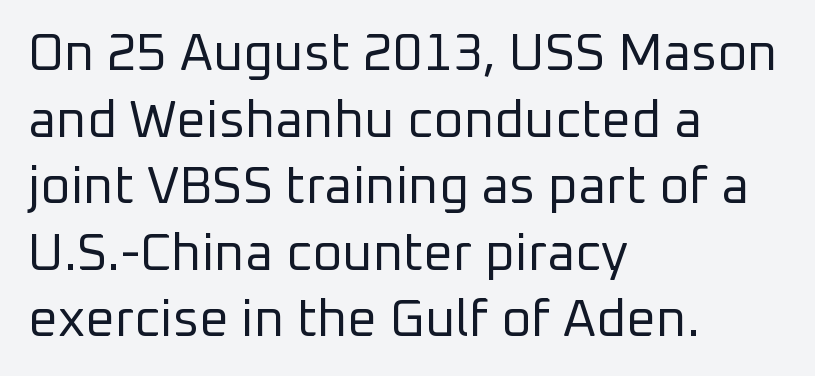
Alignment: flush left. Reading down the column, the eye jumps a familiar distance to each next line. Font category for this specimen: sans-serif. Unmarked baselines from the first word to the last. The rendering keeps characters at their native spacing.
